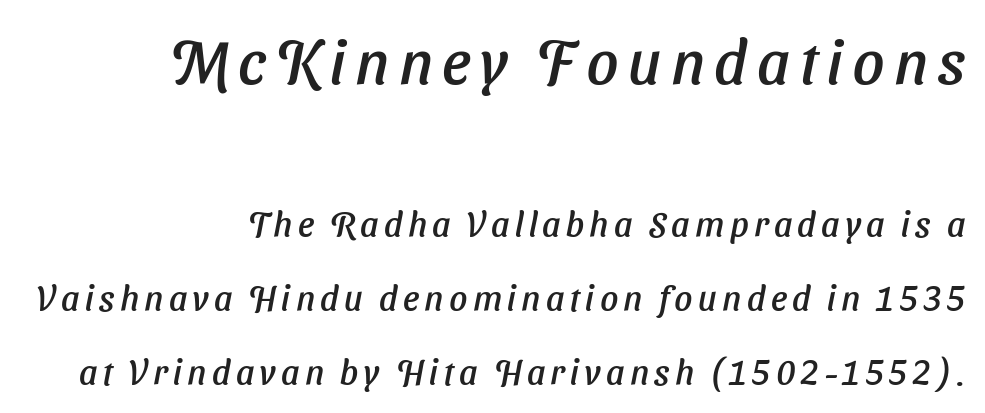
{"width": "normal", "stroke_contrast": "low", "x_height": "medium", "monospaced": "no", "underline": "no", "align": "right", "line_spacing": "loose", "line_spacing_ratio": 2.12, "larger_block": "first", "size_ratio": 1.77, "glyph_px": 62}
